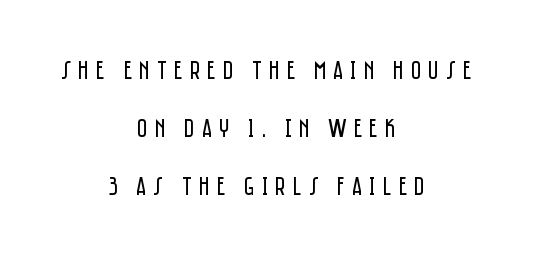
Q: Is the text bold? A: No.
Q: Is the text italic (slanted)? A: No, it is upright.
Q: Is the text underlined? A: No.
Q: How is the paragraph aligned? A: Centered.
Q: Is the spacing between letters normal or unusually wide? A: Unusually wide.
Q: Is the spacing between lines tight, normal or loose? A: Loose.
